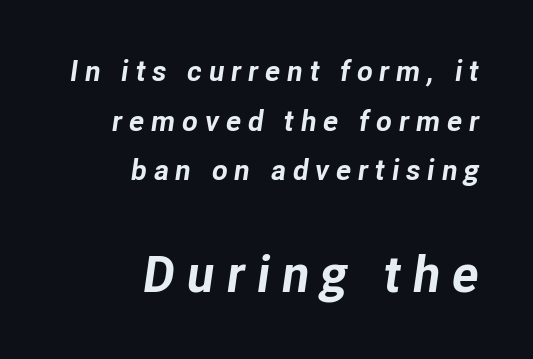
The image shows 51 px bold type, italic (leaning right); set right-aligned, line spacing 1.71x, unusually wide letter spacing (+0.23 em), not underlined; the second (bottom) block is 1.76x larger; low stroke contrast and a medium x-height.
